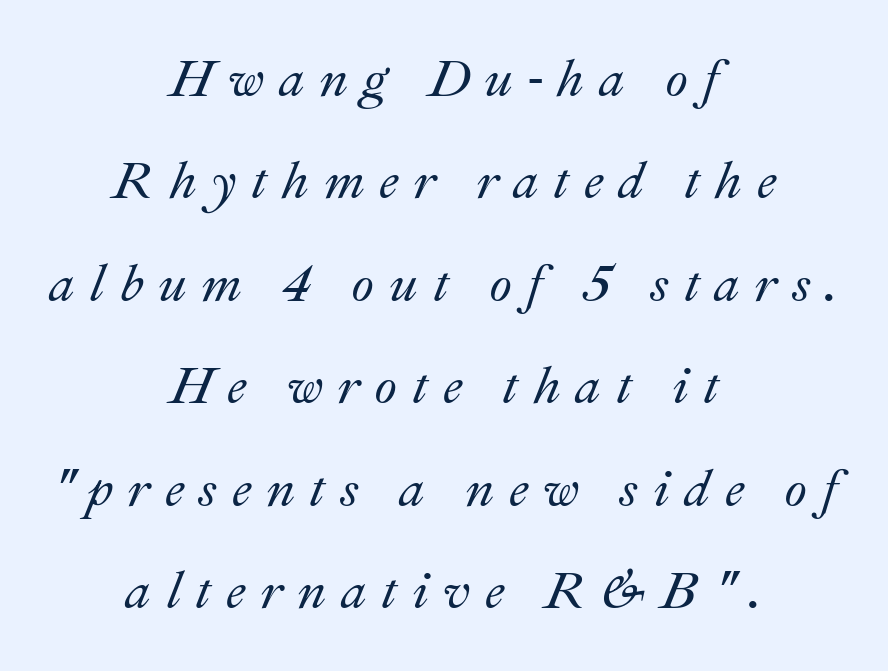
The image shows 52 px text type, italic (leaning right); set centered, loose line spacing (1.97x), unusually wide letter spacing (+0.28 em), not underlined; medium stroke contrast and a small x-height.
